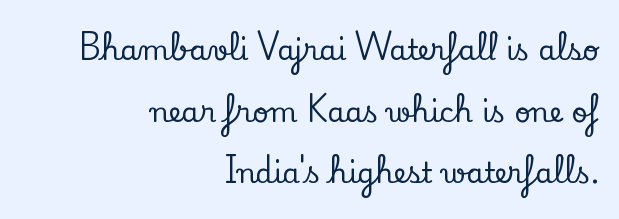
A bare baseline throughout the passage. Note the varied advance widths — an 'i' is clearly narrower than an 'm'. The lines are spread far apart with generous leading. Does extra space separate the letters? No, they use regular spacing. Compared with a flush-left layout, this one pins lines to the opposite, right side.
